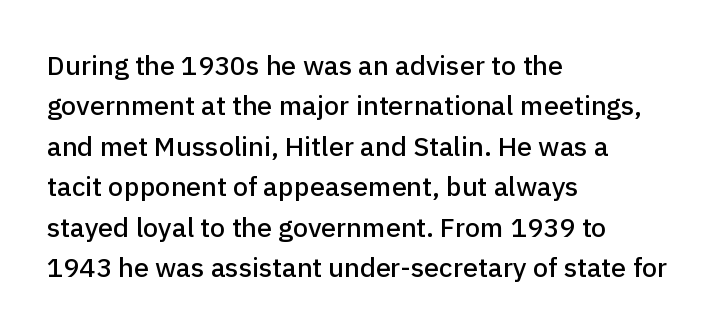
No italicization has been applied; the sample stays upright. This block has exactly the height ordinary leading produces. Students, note that the glyphs here touch the page at normal intervals. Typeset ragged right — the left edge is the straight one.
